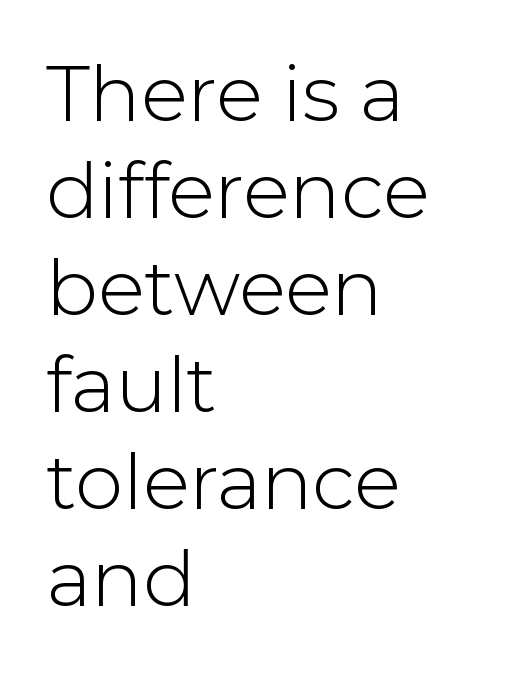
{"serif": "no", "italic": "no", "bold": "no", "weight": "light", "width": "normal", "stroke_contrast": "low", "x_height": "medium", "monospaced": "no", "underline": "no", "align": "left", "line_spacing": "normal", "line_spacing_ratio": 1.26, "letter_spacing": "normal", "letter_spacing_em": 0.0, "glyph_px": 77}
